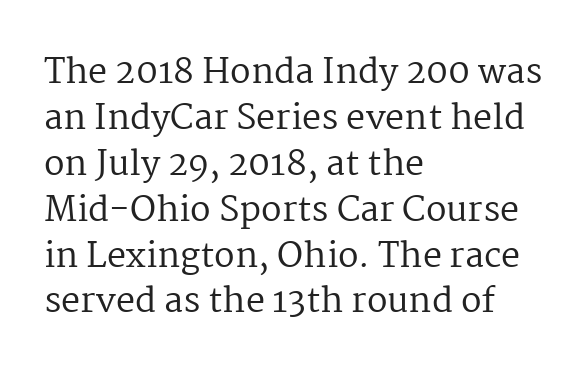
{"serif": "yes", "italic": "no", "bold": "no", "weight": "regular", "width": "normal", "stroke_contrast": "medium", "x_height": "medium", "monospaced": "no", "underline": "no", "align": "left", "line_spacing": "normal", "line_spacing_ratio": 1.35, "letter_spacing": "normal", "letter_spacing_em": 0.0, "glyph_px": 34}
